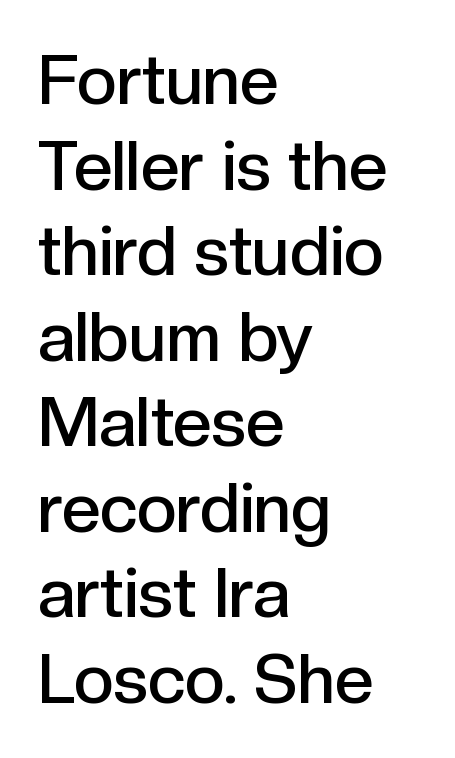
Check under the words: just untouched page. Stroke terminals: plain, sans-serif. If you drew a ruler down the left edge, every line would touch it. These lines were composed using upright roman letters. This is moderately heavy type, rendered in semibold.
